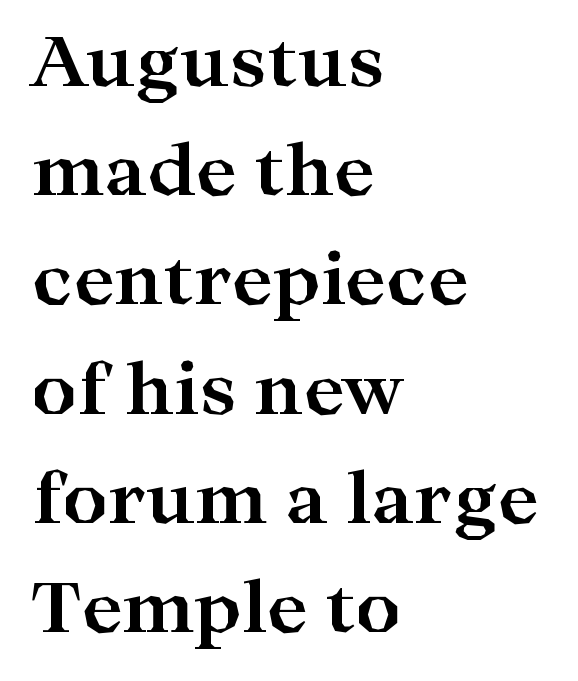
{"serif": "yes", "italic": "no", "bold": "yes", "weight": "bold", "width": "wide", "stroke_contrast": "high", "x_height": "medium", "monospaced": "no", "underline": "no", "align": "left", "line_spacing": "normal", "line_spacing_ratio": 1.56, "letter_spacing": "normal", "letter_spacing_em": 0.0, "glyph_px": 70}
